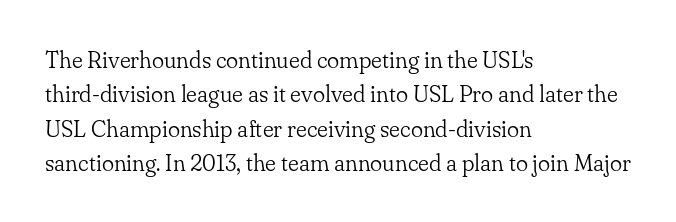
The image shows 23 px text type, upright; set left-aligned, normal line spacing (1.49x), normal letter spacing, not underlined.
